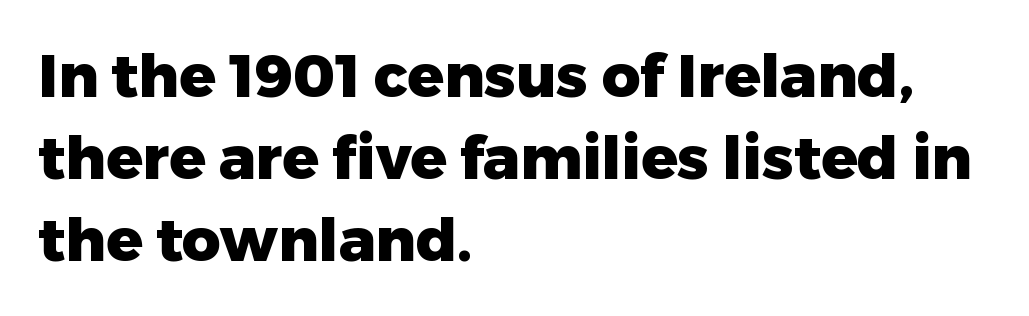
Q: Is the text bold? A: Yes.
Q: Is the text italic (slanted)? A: No, it is upright.
Q: Is the typeface a serif or a sans-serif typeface? A: Sans-serif.
Q: Is the text underlined? A: No.
Q: How is the paragraph aligned? A: Left-aligned.
Q: Is the spacing between letters normal or unusually wide? A: Normal.
Q: Is the spacing between lines tight, normal or loose? A: Normal.
Q: Width (condensed, normal, or wide)? A: Normal.
Q: Stroke contrast? A: Low.
Q: x-height? A: Medium.
Q: Monospaced? A: No.
